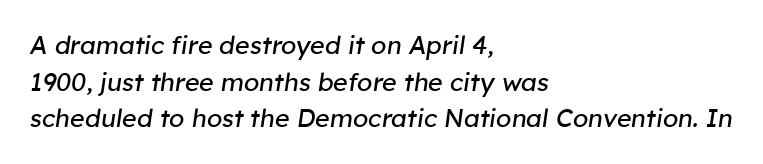
{"italic": "yes", "lean": "right", "slant_degrees": 8, "bold": "no", "underline": "no", "align": "left", "line_spacing": "normal", "line_spacing_ratio": 1.47, "letter_spacing": "normal", "letter_spacing_em": 0.0, "glyph_px": 25}
